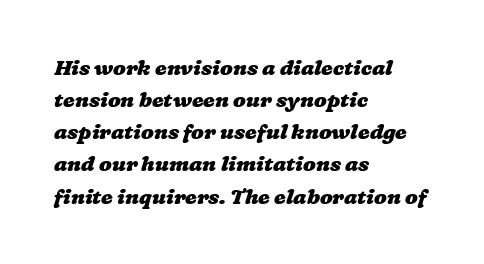
The string is rendered with underlining switched off. What stands out about the letter spacing? Nothing — it is the standard amount. I'd describe the lettering as bold — thick and assertive. What's the leading like? Ordinary, nothing unusual. This rendering uses left alignment, leaving the right contour irregular.
